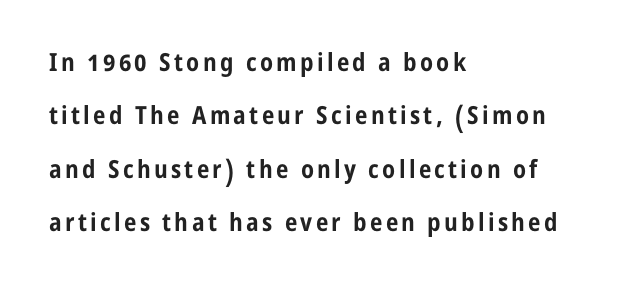
Descenders hang freely into open space. One-word summary of the alignment: left. A roman cut, with each character standing at attention. Weight: bold.
